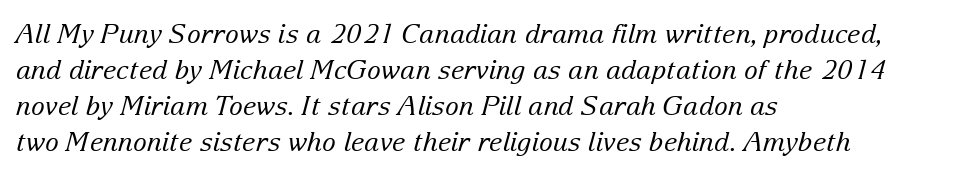
The image shows 26 px text type, italic (leaning right); set left-aligned, normal line spacing (1.38x), normal letter spacing, not underlined.
